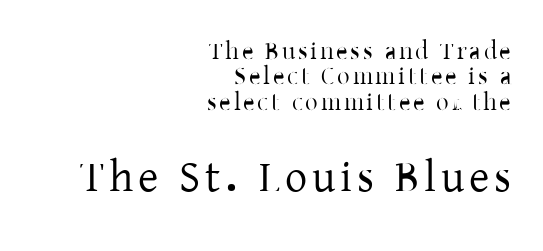
{"serif": "yes", "italic": "no", "width": "normal", "stroke_contrast": "low", "x_height": "medium", "monospaced": "no", "underline": "no", "align": "right", "line_spacing": "tight", "line_spacing_ratio": 1.02, "larger_block": "second", "size_ratio": 1.76, "glyph_px": 44}
